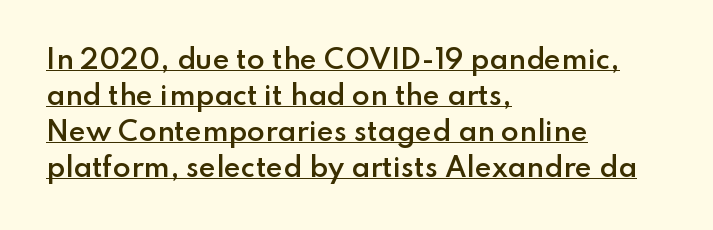
Q: Is the text bold? A: Semi-bold.
Q: Is the text italic (slanted)? A: No, it is upright.
Q: Is the text underlined? A: Yes.
Q: How is the paragraph aligned? A: Left-aligned.
Q: Is the spacing between letters normal or unusually wide? A: Normal.
Q: Is the spacing between lines tight, normal or loose? A: Normal.
